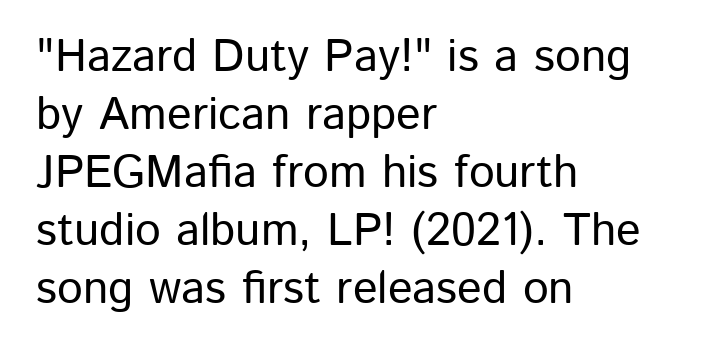
Each line starts at the same left margin while the right side varies. The type is set solid horizontally, with unmodified tracking. It's the straight-up-and-down kind of type. Each letter keeps its own natural width here, so spacing adapts to shape.
